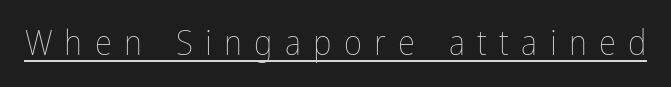
The image shows 35 px thin, condensed type, upright; set unusually wide letter spacing (+0.35 em), underlined; low stroke contrast and a medium x-height.
